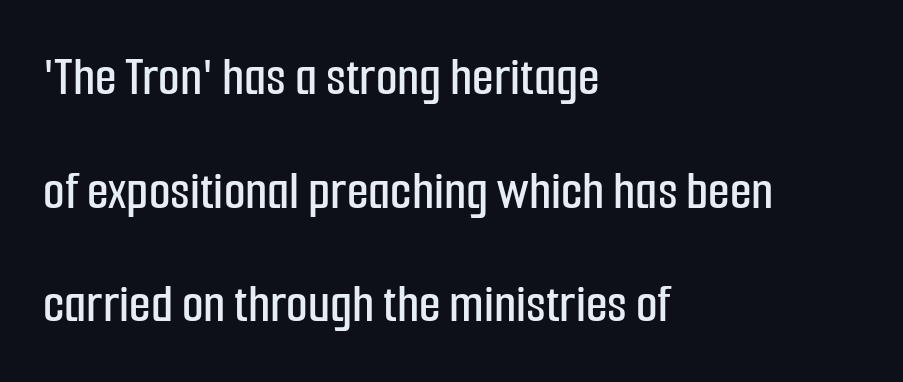
The image shows 56 px condensed sans-serif type, upright; set left-aligned, loose line spacing (2.03x), normal letter spacing, not underlined; low stroke contrast and a medium x-height.
